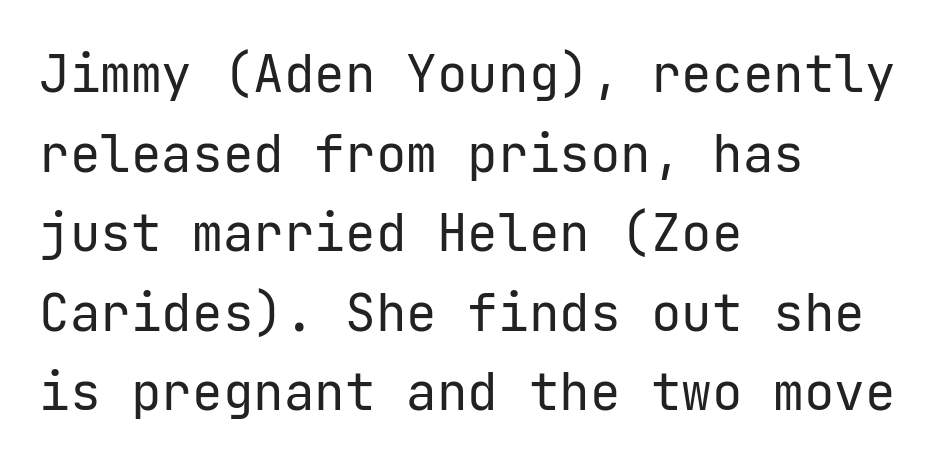
Q: Is the text bold? A: No.
Q: Is the text italic (slanted)? A: No, it is upright.
Q: Is the typeface a serif or a sans-serif typeface? A: Sans-serif.
Q: Is the text underlined? A: No.
Q: How is the paragraph aligned? A: Left-aligned.
Q: Is the spacing between letters normal or unusually wide? A: Normal.
Q: Is the spacing between lines tight, normal or loose? A: Normal.
Q: Width (condensed, normal, or wide)? A: Normal.
Q: Stroke contrast? A: Low.
Q: x-height? A: Medium.
